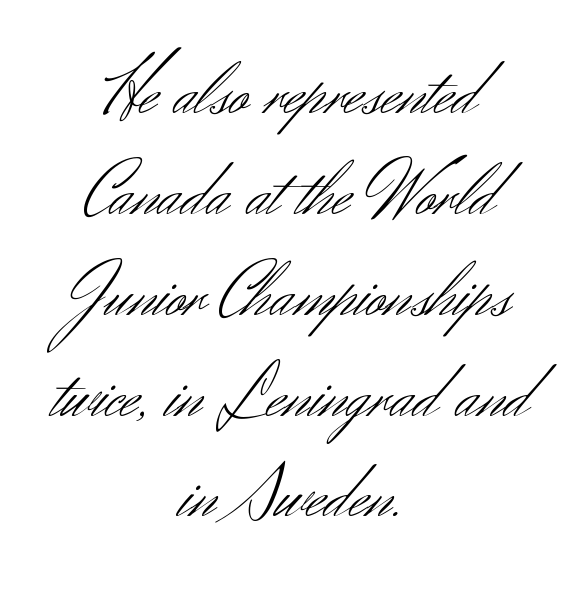
Heaviness? Minimal to ordinary, like unemphasized prose. Note: no serifs on the glyphs. Rows of type keep a routine distance in the vertical direction. Each line is balanced around a shared central axis. The passage shown is typed in a proportional face where columns would drift. Is the letter spacing exaggerated? No — it looks like the ordinary default.
